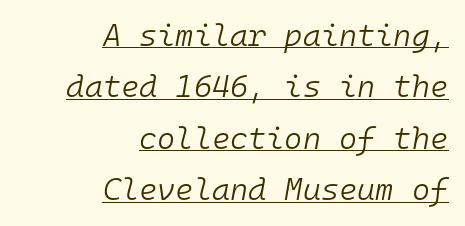
{"italic": "yes", "lean": "right", "slant_degrees": 10, "bold": "no", "weight": "light", "width": "normal", "stroke_contrast": "low", "x_height": "medium", "monospaced": "yes", "underline": "yes", "align": "right", "line_spacing": "normal", "line_spacing_ratio": 1.66, "letter_spacing": "normal", "letter_spacing_em": 0.0, "glyph_px": 31}
